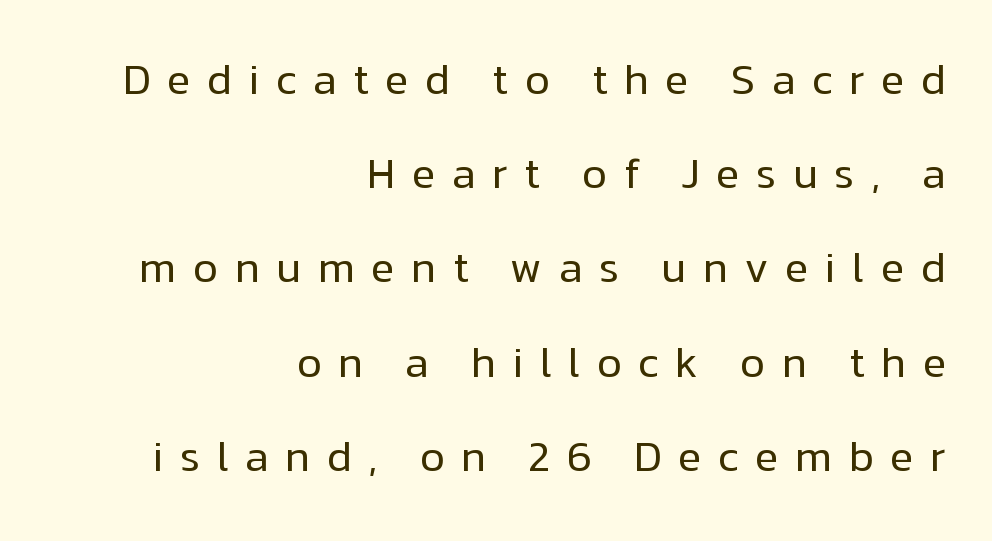
Q: Is the text bold? A: No.
Q: Is the text italic (slanted)? A: No, it is upright.
Q: Is the typeface a serif or a sans-serif typeface? A: Sans-serif.
Q: Is the text underlined? A: No.
Q: How is the paragraph aligned? A: Right-aligned.
Q: Is the spacing between letters normal or unusually wide? A: Unusually wide.
Q: Is the spacing between lines tight, normal or loose? A: Loose.
Q: Width (condensed, normal, or wide)? A: Normal.
Q: Stroke contrast? A: Low.
Q: x-height? A: Medium.
Q: Monospaced? A: No.
